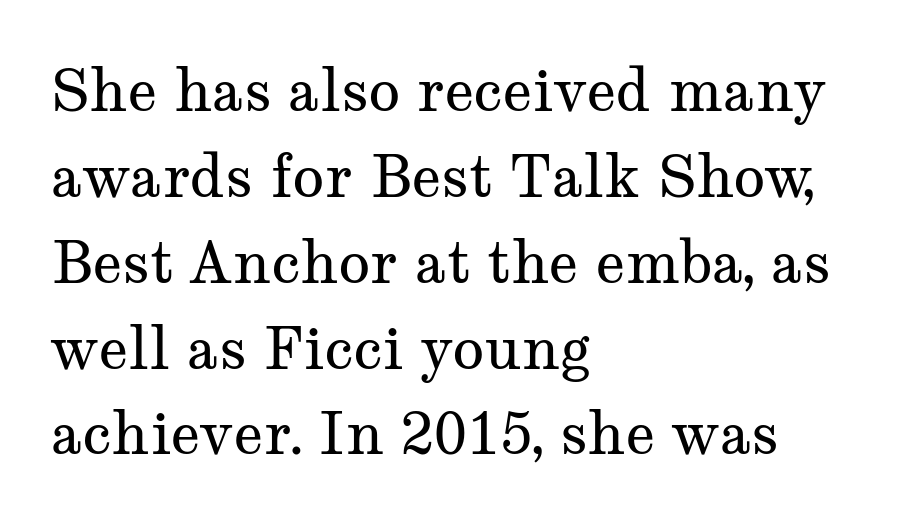
The image shows 58 px regular-weight, wide serif type, upright; set left-aligned, normal line spacing (1.48x), normal letter spacing, not underlined; medium stroke contrast and a medium x-height.
